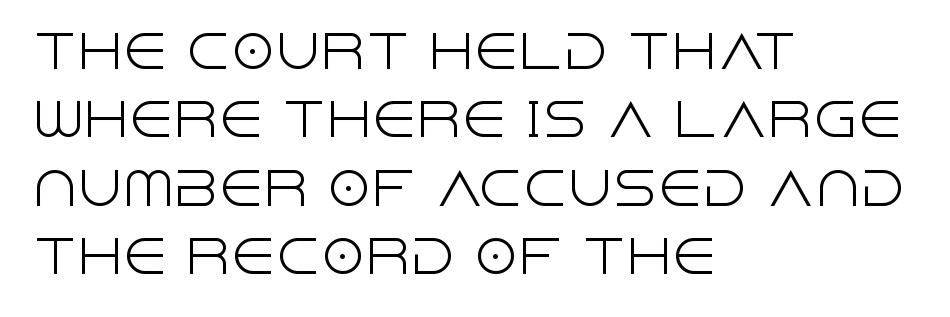
The image shows 45 px light sans-serif type, upright; set left-aligned, normal line spacing (1.52x), normal letter spacing, not underlined; a large x-height.
